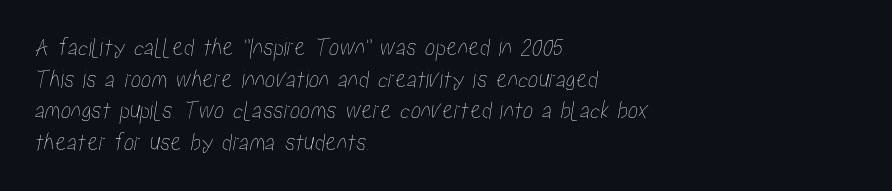
Beneath every word, the page is bare. This rendering leaves character spacing at its baseline value. Casual observation: everything's shoved over to the left.
